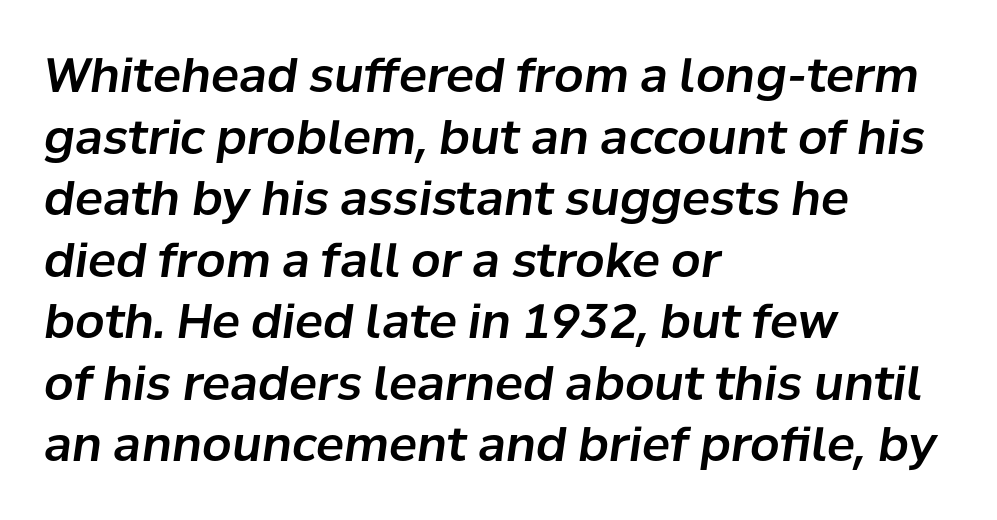
{"italic": "yes", "lean": "right", "slant_degrees": 8, "width": "normal", "stroke_contrast": "low", "x_height": "medium", "monospaced": "no", "underline": "no", "align": "left", "line_spacing": "normal", "line_spacing_ratio": 1.31, "letter_spacing": "normal", "letter_spacing_em": 0.0, "glyph_px": 47}
